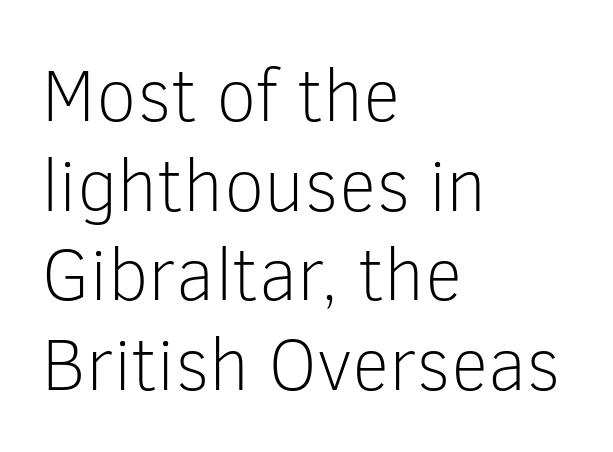
Q: Is the text bold? A: No.
Q: Is the text italic (slanted)? A: No, it is upright.
Q: Is the typeface a serif or a sans-serif typeface? A: Sans-serif.
Q: Is the text underlined? A: No.
Q: How is the paragraph aligned? A: Left-aligned.
Q: Is the spacing between letters normal or unusually wide? A: Normal.
Q: Width (condensed, normal, or wide)? A: Normal.
Q: Stroke contrast? A: Low.
Q: x-height? A: Medium.
Q: Monospaced? A: No.
